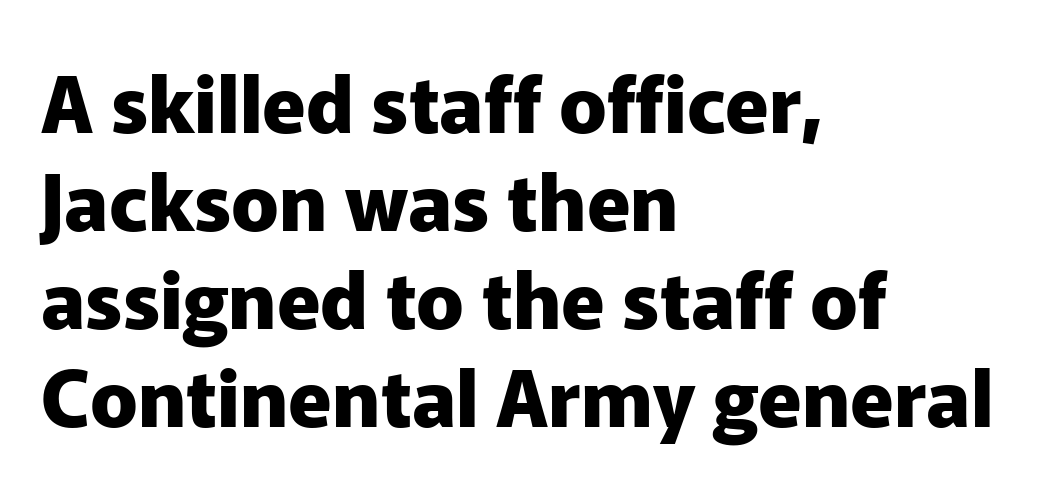
The image shows 79 px heavy sans-serif type, upright; set left-aligned, line spacing 1.24x, normal letter spacing, not underlined; low stroke contrast and a medium x-height.
